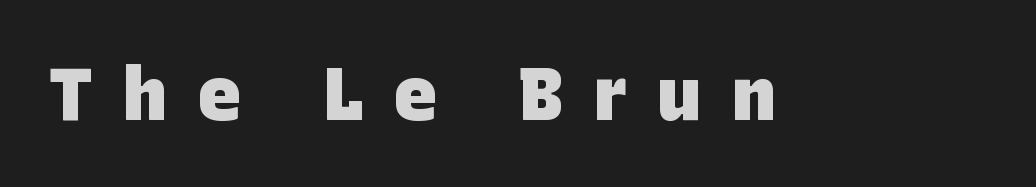
The image shows 75 px heavy sans-serif type; set unusually wide letter spacing (+0.39 em), not underlined; low stroke contrast and a large x-height.
